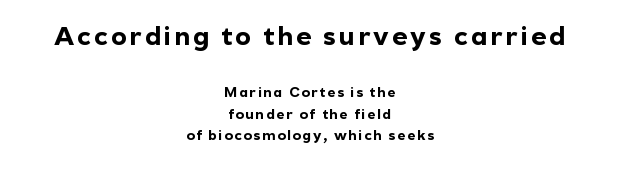
{"italic": "no", "bold": "yes", "underline": "no", "align": "center", "line_spacing": "normal", "line_spacing_ratio": 1.55, "larger_block": "first", "size_ratio": 1.86, "glyph_px": 26}
